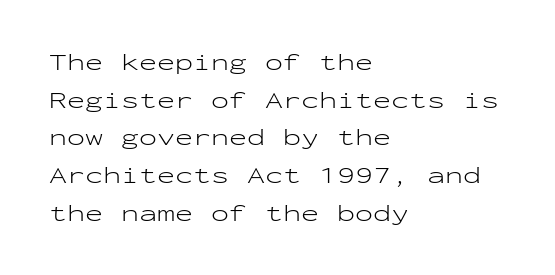
Q: Is the text bold? A: No.
Q: Is the text italic (slanted)? A: No, it is upright.
Q: Is the text underlined? A: No.
Q: How is the paragraph aligned? A: Left-aligned.
Q: Is the spacing between letters normal or unusually wide? A: Normal.
Q: Is the spacing between lines tight, normal or loose? A: Normal.
